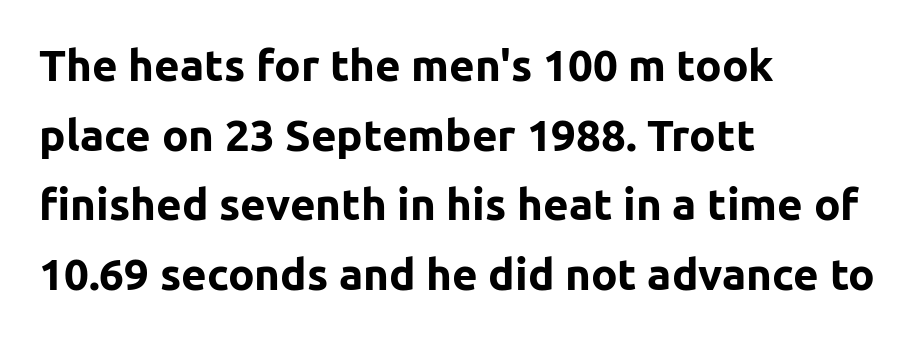
The image shows 44 px bold sans-serif type, upright; set left-aligned, normal line spacing (1.58x), normal letter spacing, not underlined; low stroke contrast and a medium x-height.
